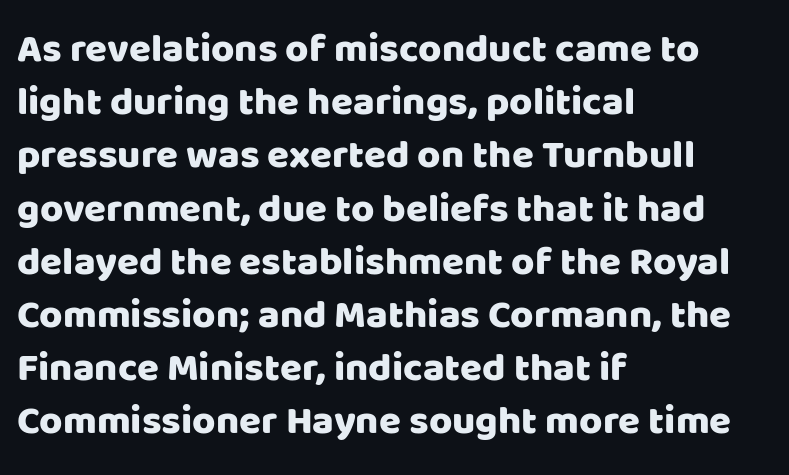
{"serif": "no", "italic": "no", "width": "normal", "stroke_contrast": "low", "x_height": "large", "monospaced": "no", "underline": "no", "align": "left", "line_spacing": "normal", "line_spacing_ratio": 1.33, "letter_spacing": "normal", "letter_spacing_em": 0.0, "glyph_px": 40}
